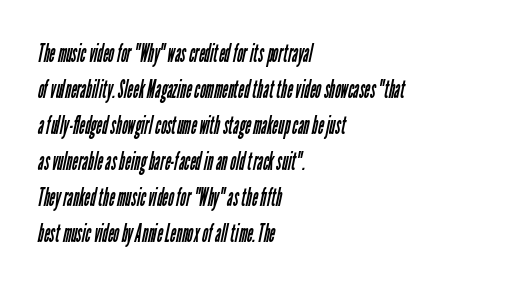
The image shows 25 px text type; set left-aligned, normal line spacing (1.44x), normal letter spacing, not underlined.
